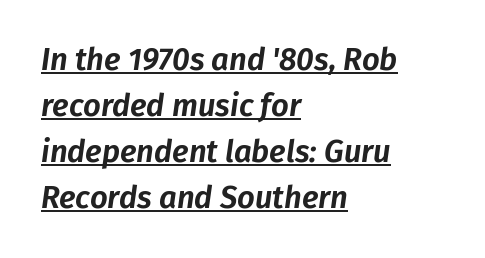
Quick note: underline on. Short note: letters normally spaced. These lines were composed using italics. Where is the straight margin? On the left.
